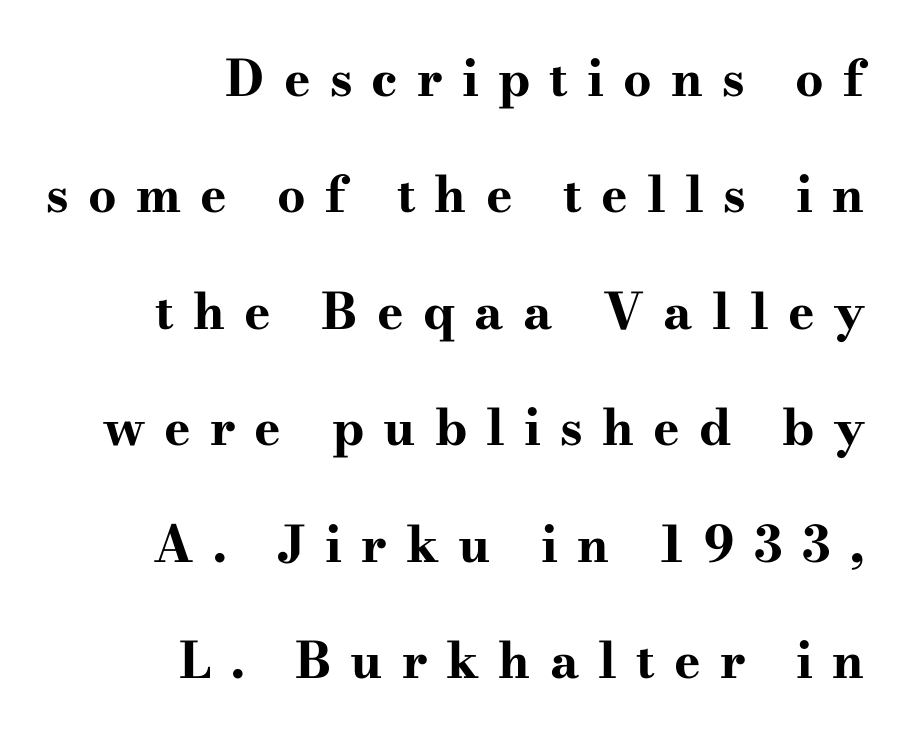
The image shows 50 px bold, wide serif type, upright; set right-aligned, loose line spacing (2.33x), unusually wide letter spacing (+0.38 em), not underlined; high stroke contrast and a small x-height.
